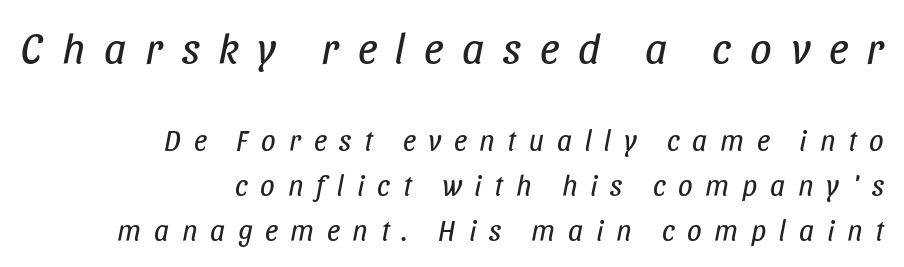
{"italic": "yes", "lean": "right", "slant_degrees": 11, "bold": "no", "weight": "regular", "width": "condensed", "stroke_contrast": "low", "x_height": "large", "monospaced": "no", "underline": "no", "align": "right", "line_spacing": "normal", "line_spacing_ratio": 1.55, "letter_spacing": "wide", "letter_spacing_em": 0.44, "larger_block": "first", "size_ratio": 1.48, "glyph_px": 43}
